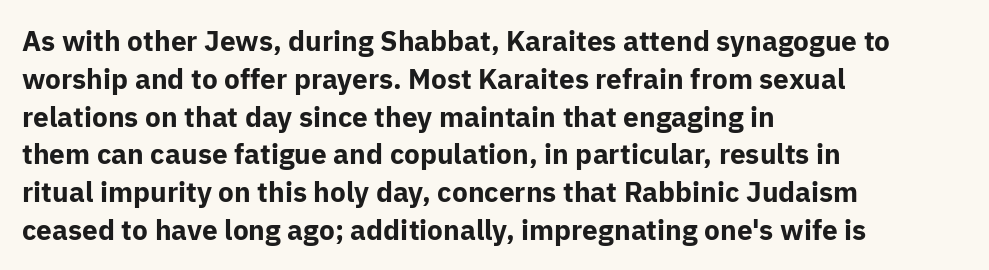
Line beginnings align vertically; line endings do not. You'd pick this weight for a headline — it's a proper bold. There is no visible air inserted between adjacent glyphs. Each row of text sits above clean, open space. The glyphs in this specimen are sans serif.
